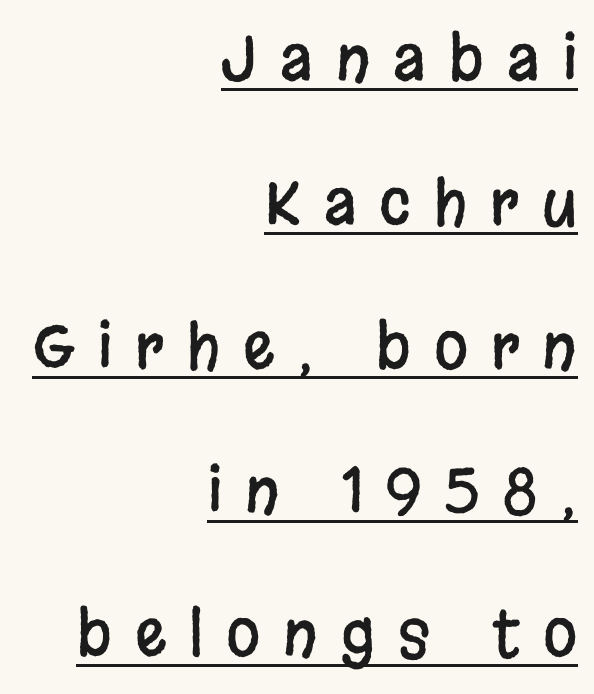
In designer terms, the underline attribute is active on this setting. Visually the block forms a straight wall on the right and a jagged coastline on the left. Summary of vertical rhythm: relaxed, with wide interline spacing. Stroke terminals: plain, sans-serif. The font's upright variant was chosen for this text.
